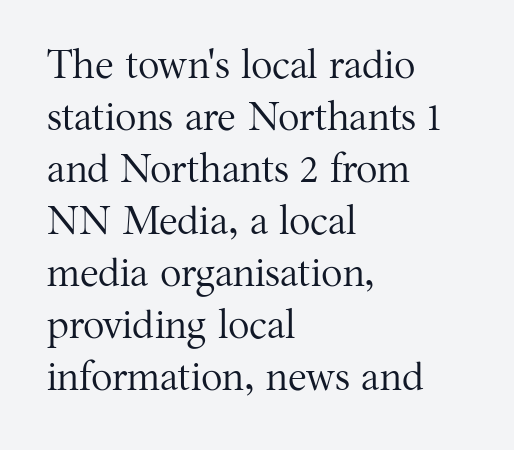
Vertical strokes here are truly vertical. This sample uses a serif face. Compared with a typical body face, this is equally light or lighter still. These lines sit exactly where default settings would place them. Which margin do the lines hug? The left one — the right edge is uneven. Glance below the letters and you will spot only blank space.
